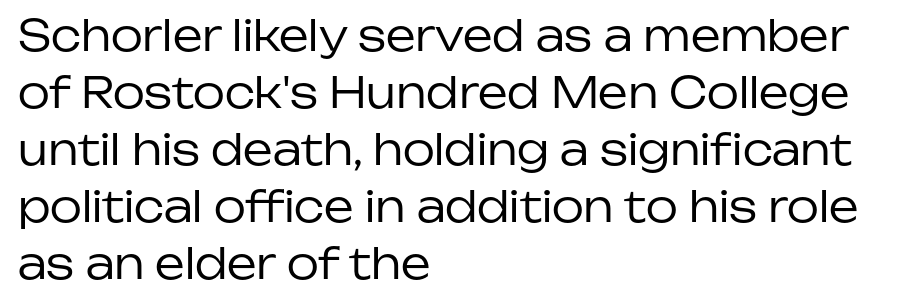
Q: Is the text bold? A: No.
Q: Is the text italic (slanted)? A: No, it is upright.
Q: Is the typeface a serif or a sans-serif typeface? A: Sans-serif.
Q: Is the text underlined? A: No.
Q: How is the paragraph aligned? A: Left-aligned.
Q: Is the spacing between letters normal or unusually wide? A: Normal.
Q: Is the spacing between lines tight, normal or loose? A: Normal.
Q: Width (condensed, normal, or wide)? A: Normal.
Q: Stroke contrast? A: Low.
Q: x-height? A: Medium.
Q: Monospaced? A: No.
